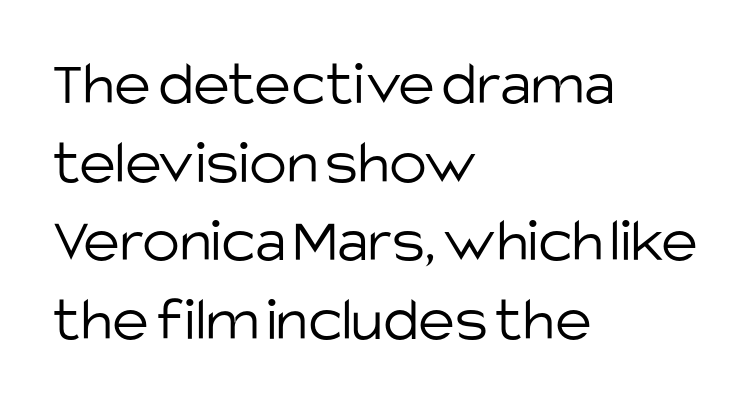
Stem width sits at or under what a default text font uses. When letters stand straight like this, we call the style roman or upright. Baseline-to-baseline distance is the conventional proportion of letter height. Each letter keeps its own natural width here, so spacing adapts to shape.
